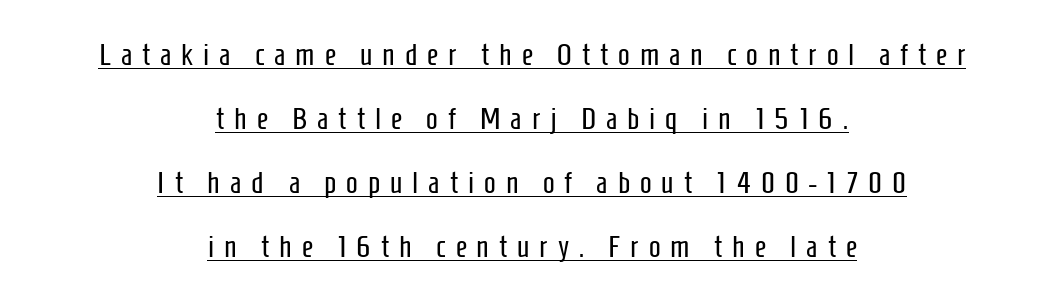
Q: Is the text bold? A: No.
Q: Is the text italic (slanted)? A: No, it is upright.
Q: Is the typeface a serif or a sans-serif typeface? A: Sans-serif.
Q: Is the text underlined? A: Yes.
Q: How is the paragraph aligned? A: Centered.
Q: Is the spacing between letters normal or unusually wide? A: Unusually wide.
Q: Is the spacing between lines tight, normal or loose? A: Loose.
Q: Width (condensed, normal, or wide)? A: Condensed.
Q: Stroke contrast? A: Low.
Q: x-height? A: Medium.
Q: Monospaced? A: No.
